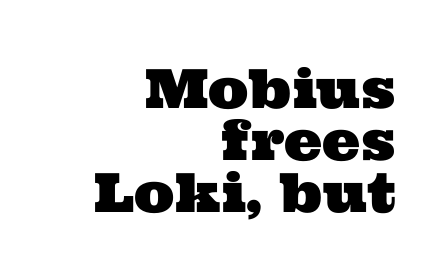
Q: Is the typeface a serif or a sans-serif typeface? A: Serif.
Q: Is the text underlined? A: No.
Q: How is the paragraph aligned? A: Right-aligned.
Q: Is the spacing between letters normal or unusually wide? A: Normal.
Q: Is the spacing between lines tight, normal or loose? A: Tight.
Q: Width (condensed, normal, or wide)? A: Wide.
Q: Stroke contrast? A: Medium.
Q: x-height? A: Medium.
Q: Monospaced? A: No.
